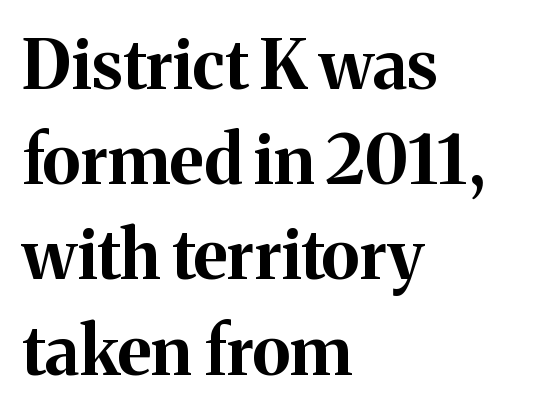
The image shows 68 px bold serif type, upright; set left-aligned, normal line spacing (1.4x), normal letter spacing, not underlined; medium stroke contrast and a medium x-height.
